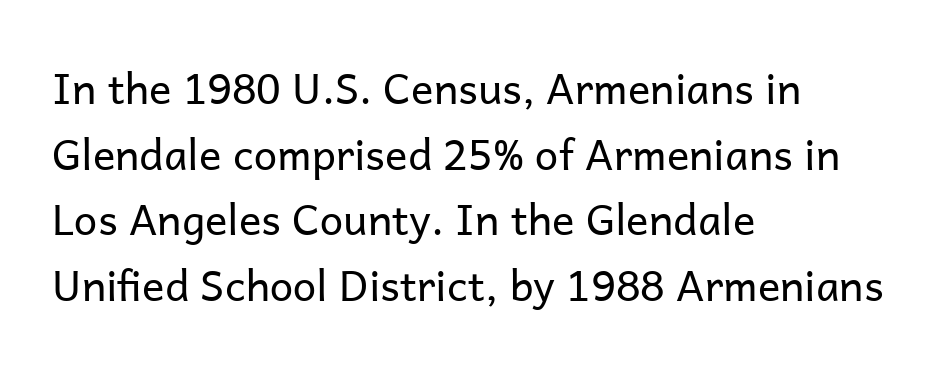
The leading is moderate, giving the passage an even texture. All the whitespace from short lines collects on the right. The strip under each line holds only bare page. Unlike italic type, these characters show no tilt at all.
